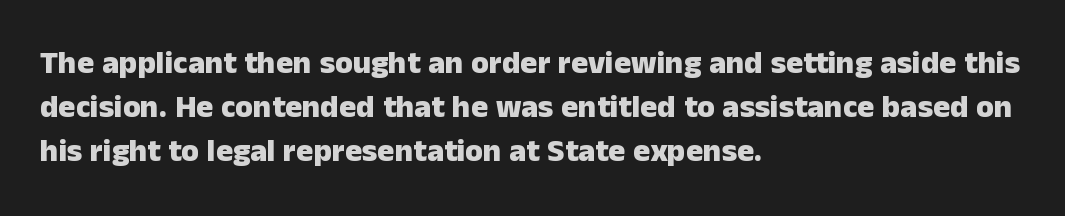
Nobody drew a line under any word here. You could call the tracking neutral — neither tight nor loose. Typographic density is high because the face is bold. Here the designer chose a conventional face with non-uniform glyph widths. Is there much room between lines? A standard amount, neither cramped nor airy. The face used here is a sans, in the tradition of grotesques and geometrics.
